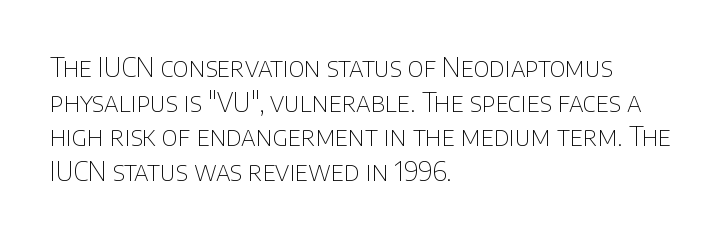
Q: Is the text bold? A: No.
Q: Is the text italic (slanted)? A: No, it is upright.
Q: Is the text underlined? A: No.
Q: How is the paragraph aligned? A: Left-aligned.
Q: Is the spacing between letters normal or unusually wide? A: Normal.
Q: Is the spacing between lines tight, normal or loose? A: Normal.
